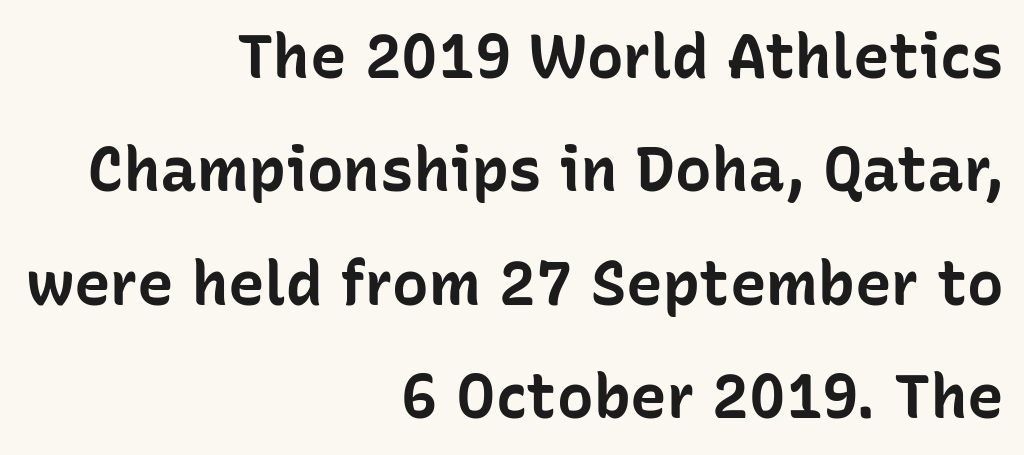
Nope, no serifs anywhere on these letters. Students, this is bold: see how much ink each stroke carries. These lines were composed using upright roman letters. Layout note: lines flush right.
